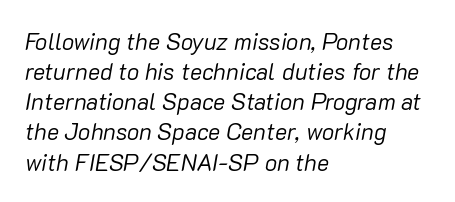
{"italic": "yes", "lean": "right", "slant_degrees": 10, "bold": "no", "underline": "no", "align": "left", "line_spacing": "normal", "line_spacing_ratio": 1.31, "letter_spacing": "normal", "letter_spacing_em": 0.0, "glyph_px": 23}
